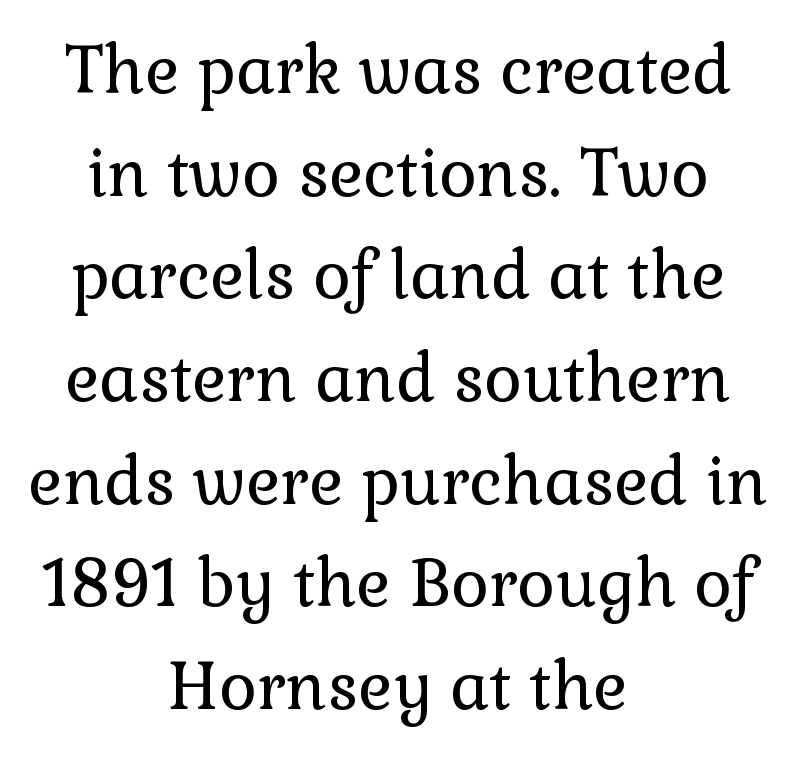
{"serif": "yes", "italic": "no", "bold": "no", "weight": "regular", "width": "normal", "stroke_contrast": "low", "x_height": "medium", "monospaced": "no", "underline": "no", "align": "center", "line_spacing": "normal", "line_spacing_ratio": 1.58, "letter_spacing": "normal", "letter_spacing_em": 0.0, "glyph_px": 65}
